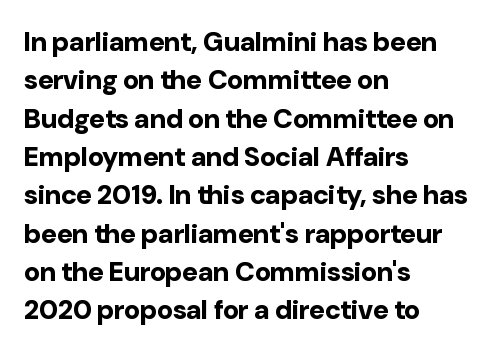
Glyph-to-glyph distance matches everyday printed text. Notice how thick the strokes are: this is what a full bold looks like. A normal amount of white space separates one row of letters from the next. Only glyphs here, with clear space below each row. Vertical strokes here are truly vertical.
